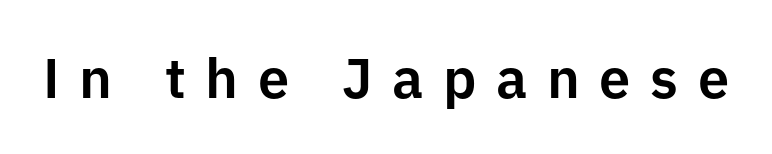
The image shows 56 px sans-serif type, upright; set unusually wide letter spacing (+0.35 em), not underlined; low stroke contrast and a medium x-height.
